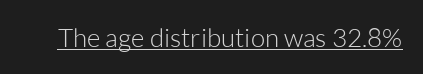
The image shows 26 px text type, upright; set normal letter spacing, underlined.
